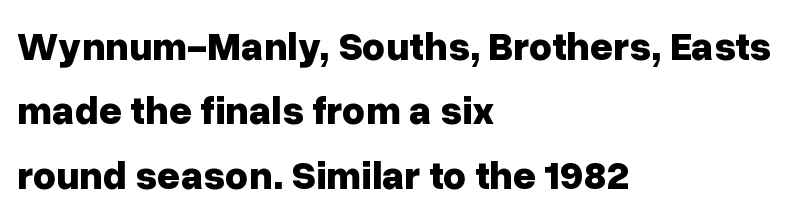
The image shows 40 px bold sans-serif type, upright; set left-aligned, normal line spacing (1.61x), normal letter spacing, not underlined; low stroke contrast and a medium x-height.
